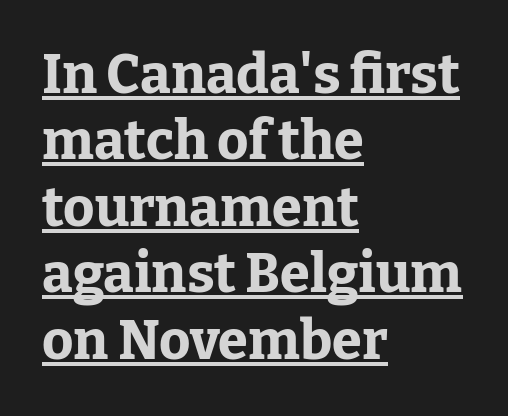
Each line of the rendering has a horizontal stroke beneath the glyphs. Where is the straight margin? On the left. Italic: no, the glyphs are upright roman. The face used here is seriffed, in the tradition of book romans.
